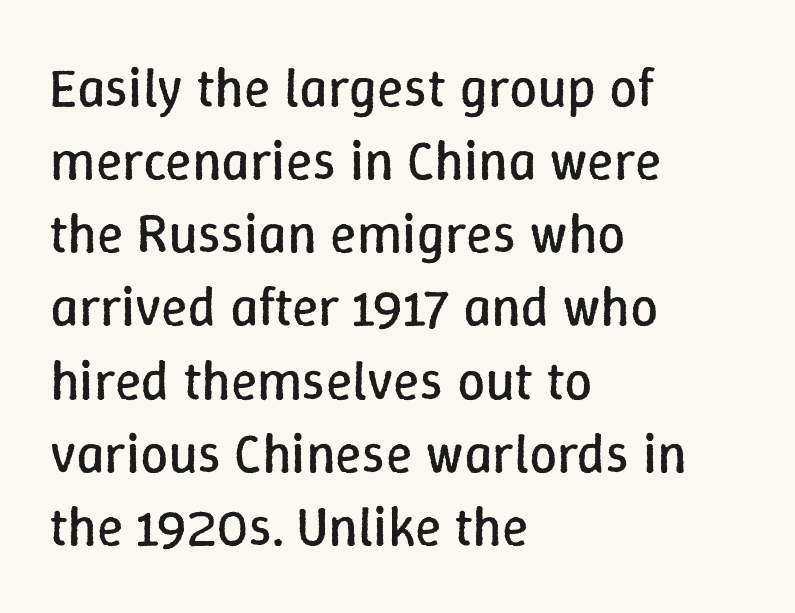
Q: Is the text bold? A: No.
Q: Is the text italic (slanted)? A: No, it is upright.
Q: Is the text underlined? A: No.
Q: How is the paragraph aligned? A: Left-aligned.
Q: Is the spacing between letters normal or unusually wide? A: Normal.
Q: Is the spacing between lines tight, normal or loose? A: Normal.
Q: Width (condensed, normal, or wide)? A: Normal.
Q: Stroke contrast? A: Low.
Q: x-height? A: Medium.
Q: Monospaced? A: No.
